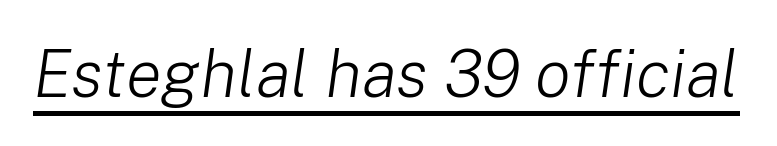
The rendering uses the underline text-decoration. Posture: slanted. This is not heavy type; no bold has been used. Character widths vary here, with narrow letters taking less room than wide ones. Observe the ordinary spacing: letters are neighbours, not strangers.
